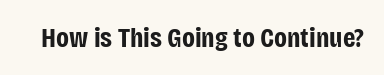
The rendering uses natural spacing where letterforms have individual widths. Note: no serifs on the glyphs. Caption: bold face, heavy strokes. The zone under the glyphs is completely vacant. This sample uses plain, unmodified letter spacing.
